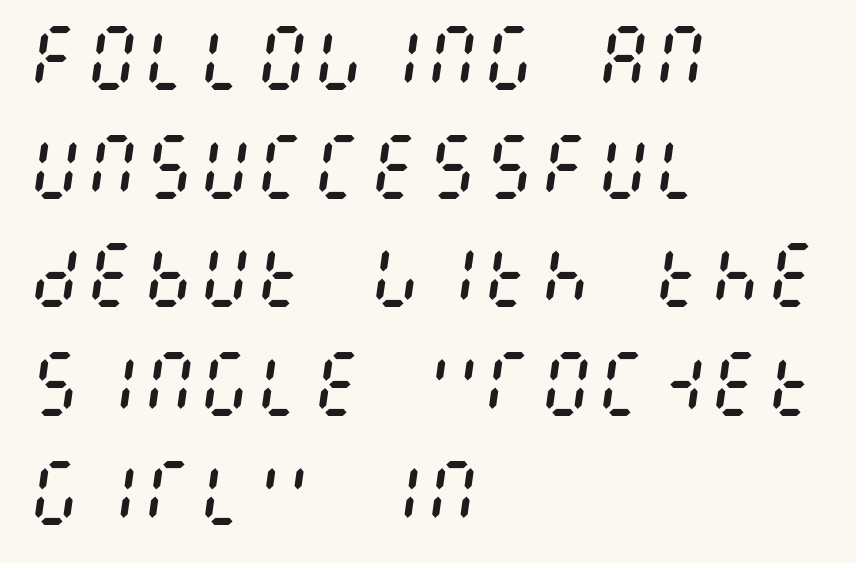
Quick note: italic. Quick note: underline off. No extra ink here — the face is not bold. What's the leading like? Ordinary, nothing unusual. You could call the tracking neutral — neither tight nor loose.
